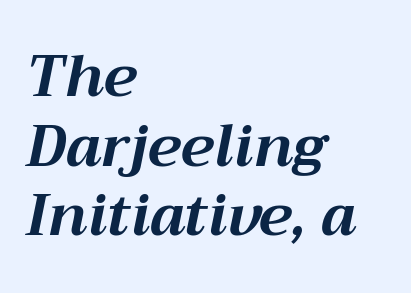
{"italic": "yes", "lean": "right", "slant_degrees": 12, "bold": "yes", "weight": "bold", "width": "normal", "stroke_contrast": "medium", "x_height": "medium", "monospaced": "no", "underline": "no", "align": "left", "line_spacing_ratio": 1.2, "letter_spacing": "normal", "letter_spacing_em": 0.0, "glyph_px": 58}
